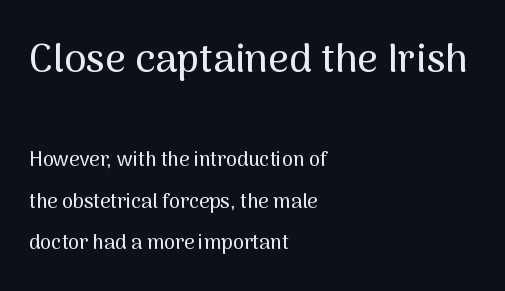
The image shows 40 px sans-serif type, upright; set left-aligned, loose line spacing (2.08x), normal letter spacing, not underlined; the first (top) block is 2.0x larger; medium stroke contrast and a medium x-height.
